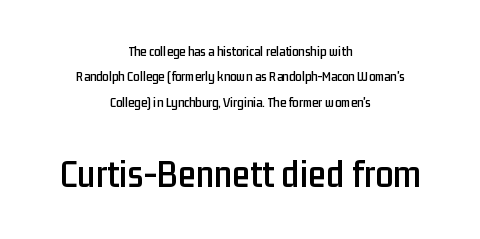
The image shows 40 px condensed sans-serif type, upright; set centered, line spacing 1.82x, normal letter spacing, not underlined; the second (bottom) block is 2.86x larger; low stroke contrast and a medium x-height.
